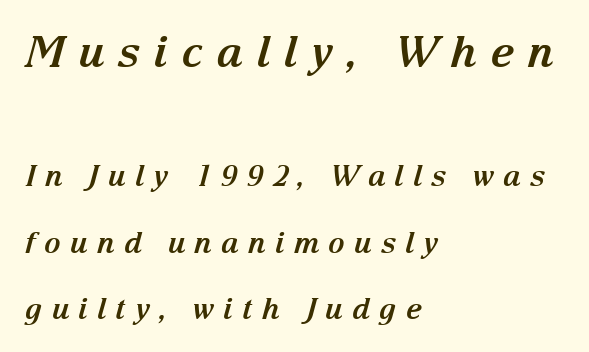
The lines are quadded left. The typeface chosen for these lines features serifs. The passage shown is not underscored anywhere. Typographic density is high because the face is bold. The initial chunk of copy outweighs the following chunk in type size.
